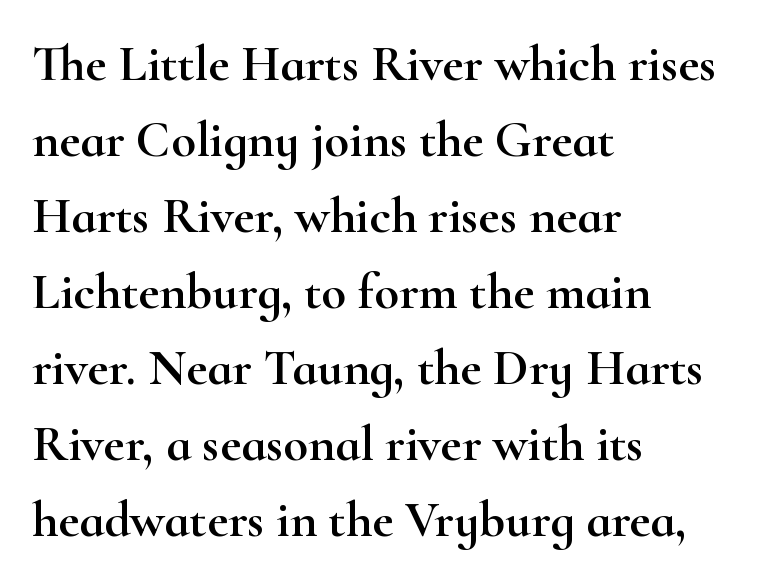
The image shows 51 px wide serif type, upright; set left-aligned, normal line spacing (1.49x), normal letter spacing, not underlined; high stroke contrast and a small x-height.
